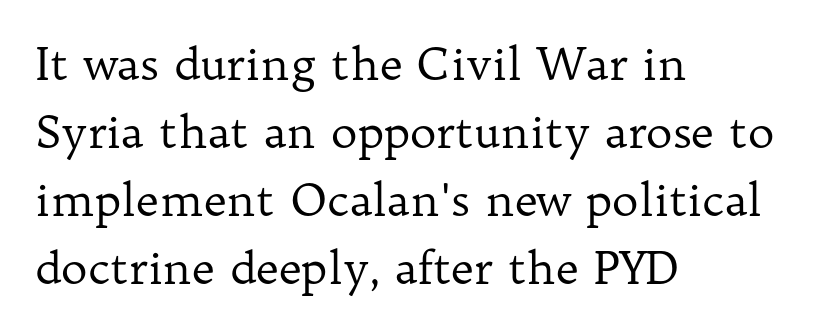
Every stem runs plumb, perpendicular to the baseline. Honestly, the row spacing looks completely unremarkable. Little horizontal feet cap the strokes, marking this as serif type. Caption: face not bold, strokes unweighted. Each letter keeps its own natural width here, so spacing adapts to shape. The gaps between neighbouring characters are ordinary and unremarkable.
